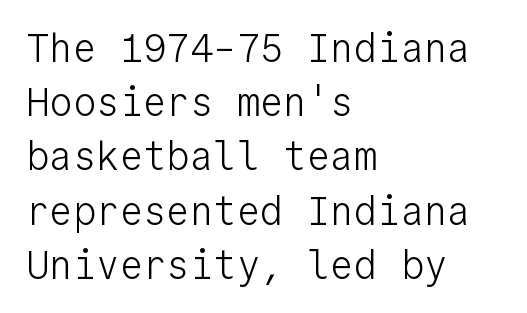
These lines sit exactly where default settings would place them. Nope, not italic — everything's standing straight. The characters display no serif detailing; their extremities are plain. Does extra space separate the letters? No, they use regular spacing.
